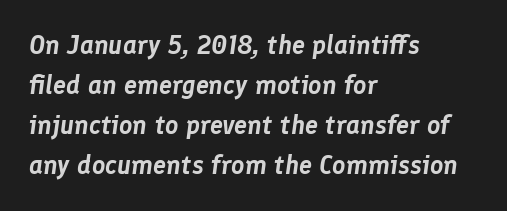
Letter spacing: default. Underlining? Definitely not there. Leading: standard. Visually the block forms a straight wall on the left and a jagged coastline on the right. The lettering tilts uniformly, giving the passage an italic look.
